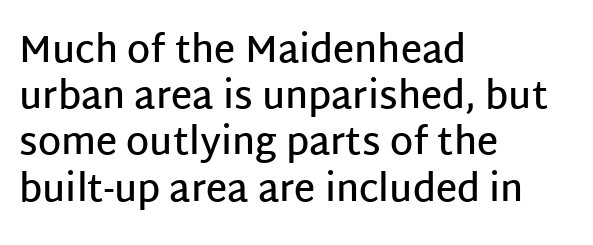
The image shows 37 px semibold sans-serif type, upright; set left-aligned, normal line spacing (1.25x), normal letter spacing, not underlined; low stroke contrast and a large x-height.
